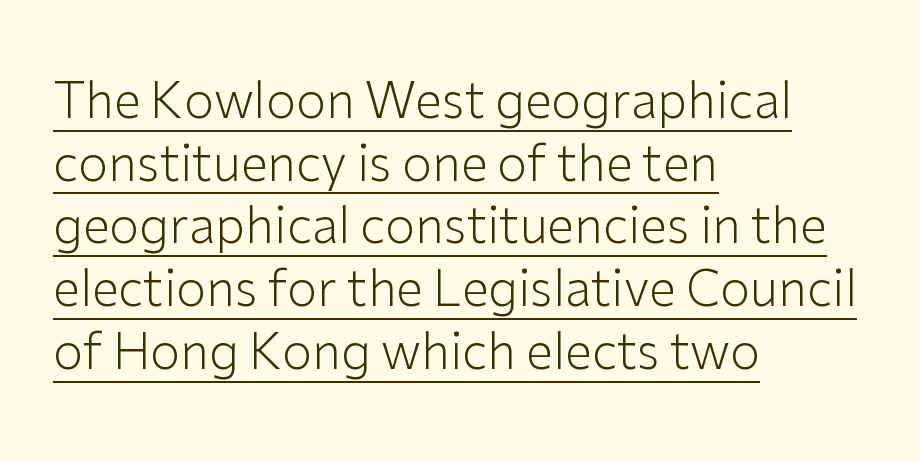
The image shows 49 px light sans-serif type, upright; set left-aligned, normal line spacing (1.28x), normal letter spacing, underlined; low stroke contrast and a medium x-height.
